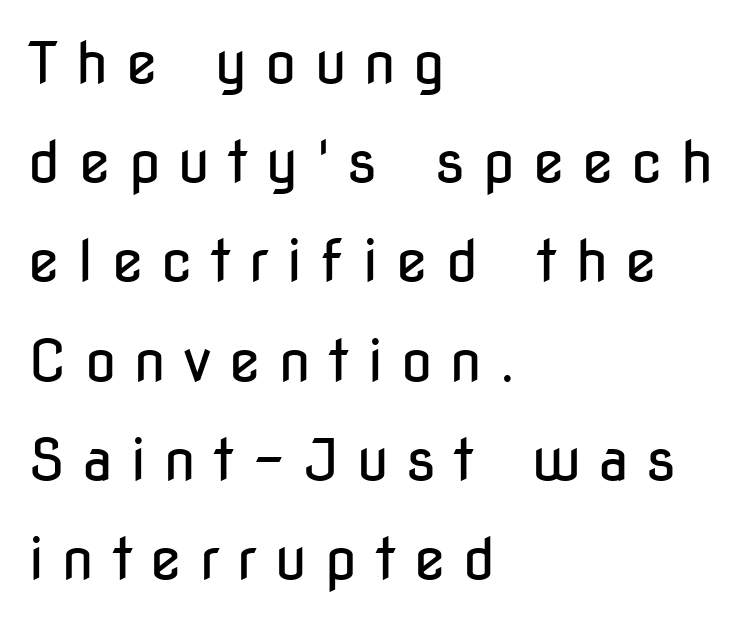
Line starts are locked; line ends wander. Notice how the stems are strictly vertical — no italics here. The designer went with a sans here, leaving each stem footless. How are the letters spaced? Widely, with obvious added tracking. Only glyphs here, with clear space below each row.
